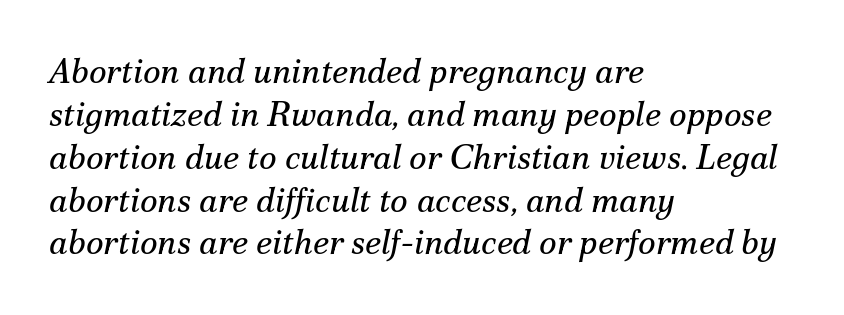
Spacing verdict: proportional, widths tailored to each character. The rendering keeps characters at their native spacing. You can tell from the footed stems that serif type was used. The paragraph has a hard left edge and a soft right edge.
